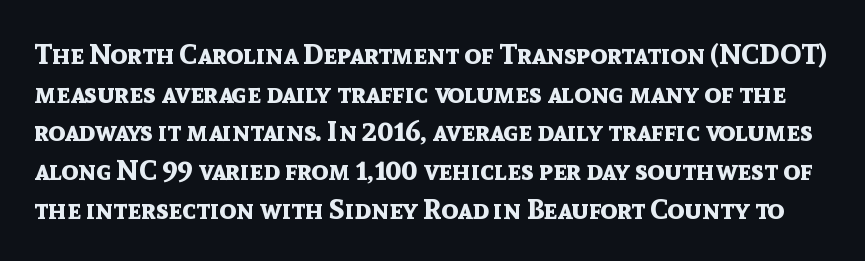
{"serif": "no", "italic": "no", "bold": "yes", "weight": "bold", "width": "normal", "x_height": "medium", "monospaced": "no", "underline": "no", "line_spacing": "normal", "line_spacing_ratio": 1.38, "letter_spacing": "normal", "letter_spacing_em": 0.0, "glyph_px": 28}
